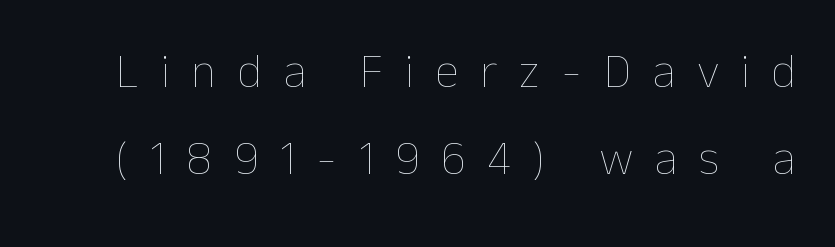
Underline: absent. Nothing heavy about these letters — not bold at all. Here the glyphs are tracked loosely, breaking word shapes into spaced letters. Varying glyph widths throughout — classic text-font behaviour.
